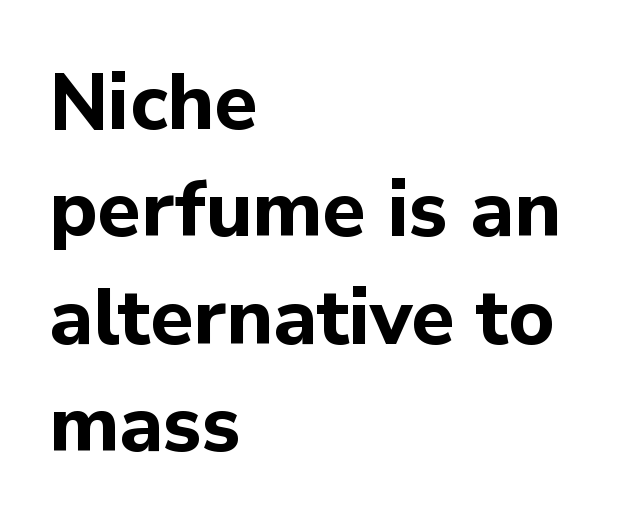
Q: Is the text bold? A: Yes.
Q: Is the text italic (slanted)? A: No, it is upright.
Q: Is the typeface a serif or a sans-serif typeface? A: Sans-serif.
Q: Is the text underlined? A: No.
Q: How is the paragraph aligned? A: Left-aligned.
Q: Is the spacing between letters normal or unusually wide? A: Normal.
Q: Is the spacing between lines tight, normal or loose? A: Normal.
Q: Width (condensed, normal, or wide)? A: Normal.
Q: Stroke contrast? A: Low.
Q: x-height? A: Medium.
Q: Monospaced? A: No.
